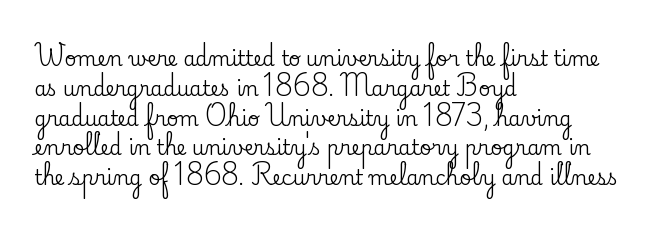
Notice how descenders clear the ascenders below comfortably — that's standard leading. In terms of letterspacing, this is plain default setting. Descender tails drop into unmarked territory. Layout note: lines flush left. The typography opts for an upright posture over an oblique one.
